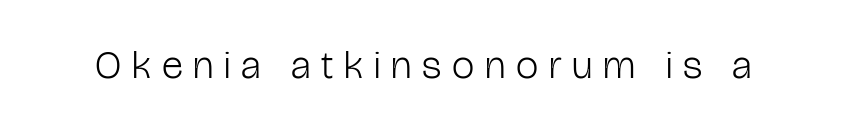
Q: Is the text bold? A: No.
Q: Is the text italic (slanted)? A: No, it is upright.
Q: Is the typeface a serif or a sans-serif typeface? A: Sans-serif.
Q: Is the text underlined? A: No.
Q: Is the spacing between letters normal or unusually wide? A: Unusually wide.
Q: Width (condensed, normal, or wide)? A: Condensed.
Q: Stroke contrast? A: Low.
Q: x-height? A: Medium.
Q: Monospaced? A: No.
